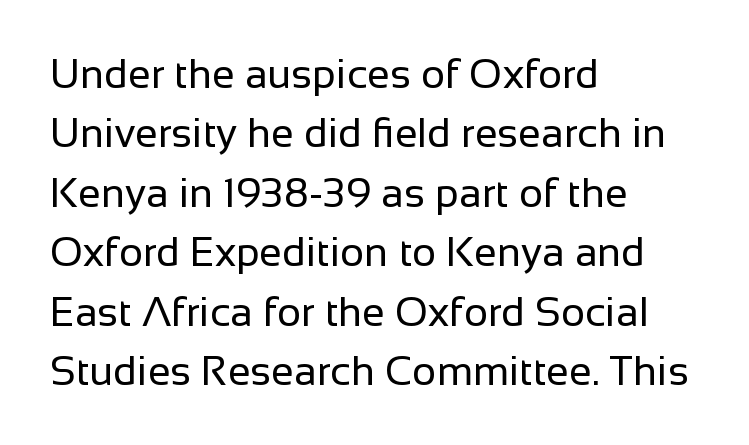
Default kerning and tracking; the words read as compact shapes. The rows are spaced the way most documents space them. The strip under each line holds only bare page. The passage shown is typed in a proportional face where columns would drift.
